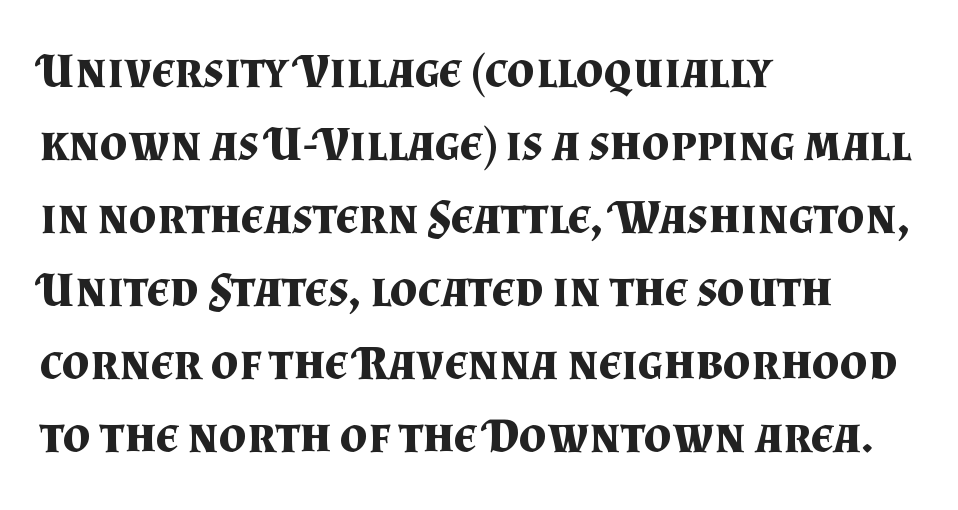
Inter-character spacing is left at the font's built-in metrics. These words are printed bold, with thick strokes throughout. This rendering uses left alignment, leaving the right contour irregular. The designer went with a serif here, giving each stem small feet. Character widths vary here, with narrow letters taking less room than wide ones.
